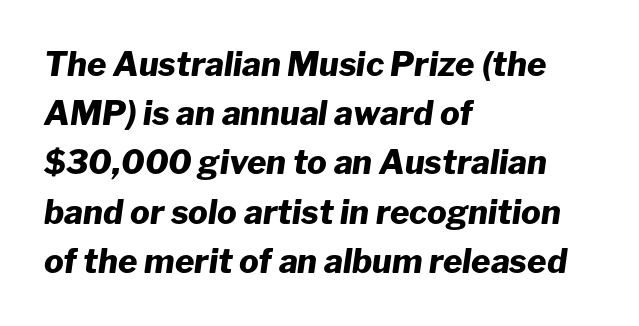
Compared with typical body copy, the letter spacing here is the same. No word sits above an underline. I'd describe the lettering as bold — thick and assertive. When letters slant like this, we call the style italic. The ragged edge is on the right, which tells us the setting is flush left.
